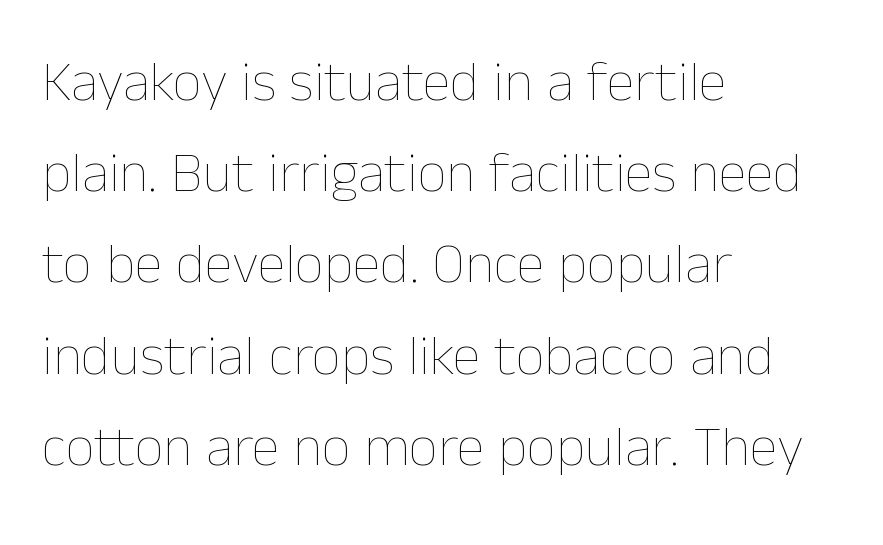
Heft: none added — not bold. Type without underlining. Leftover space on each line is placed entirely after the last word. Proportional: the letters do not fall into vertical columns.
